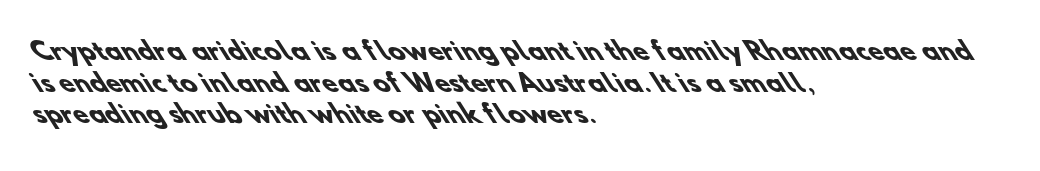
Q: Is the text bold? A: Yes.
Q: Is the text underlined? A: No.
Q: How is the paragraph aligned? A: Left-aligned.
Q: Is the spacing between letters normal or unusually wide? A: Normal.
Q: Is the spacing between lines tight, normal or loose? A: Normal.
